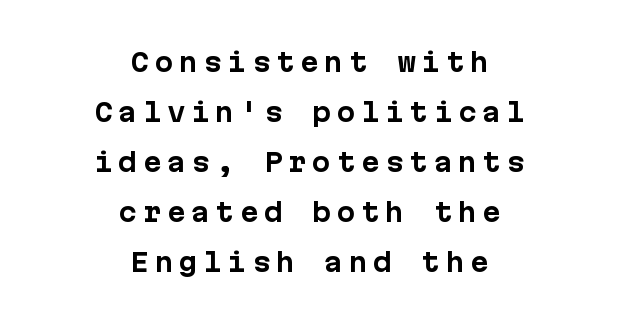
The paragraph shown floats in the horizontal middle. You could only call the tracking loose — the letters float apart. Glance below the letters and you will spot only blank space. A typesetter would call this leading open, well beyond the default. Posture: upright roman. Weight check: bold — yes, fully.
